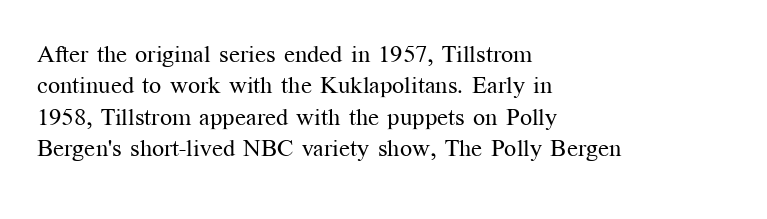
The image shows 24 px text type, upright; set left-aligned, normal line spacing (1.31x), normal letter spacing, not underlined.
